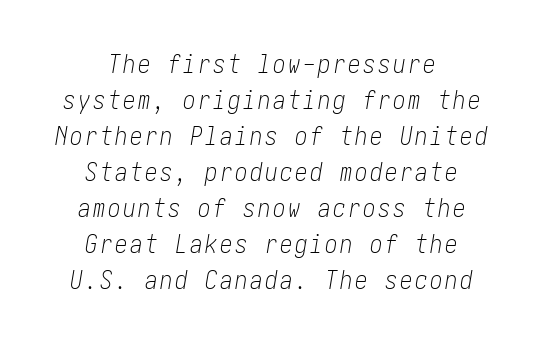
The rows are spaced the way most documents space them. Only glyphs here, with clear space below each row. Letters have the restrained weight of plain body copy at most. Notice how the stems are inclined rather than vertical — that's the hallmark of italics.
